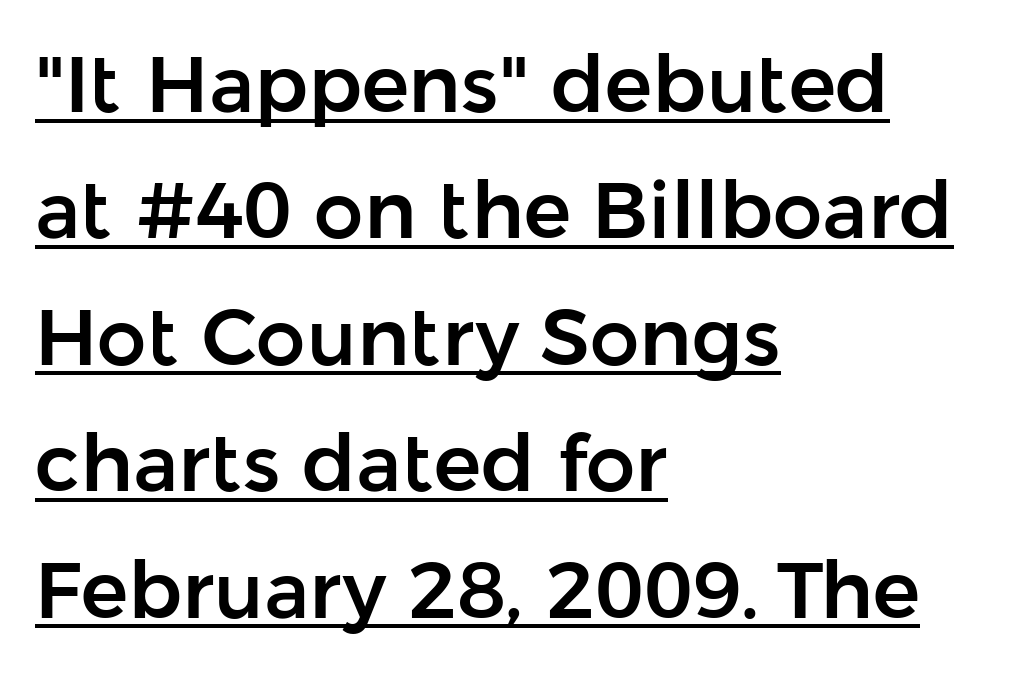
{"serif": "no", "italic": "no", "width": "normal", "stroke_contrast": "low", "x_height": "medium", "monospaced": "no", "underline": "yes", "align": "left", "line_spacing": "normal", "line_spacing_ratio": 1.6, "letter_spacing": "normal", "letter_spacing_em": 0.0, "glyph_px": 79}
